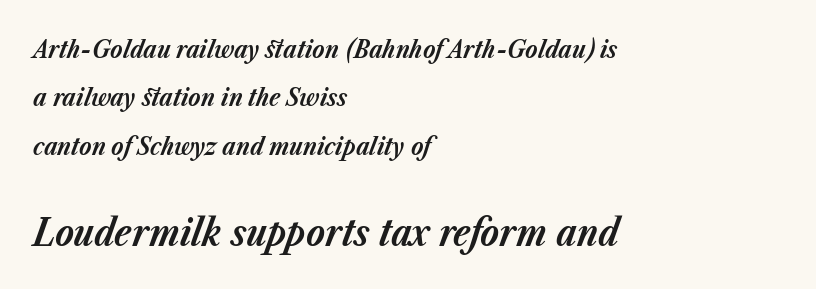
The image shows 38 px bold type, italic (leaning right); set left-aligned, loose line spacing (1.94x), normal letter spacing, not underlined; the second (bottom) block is 1.52x larger; low stroke contrast and a medium x-height.
